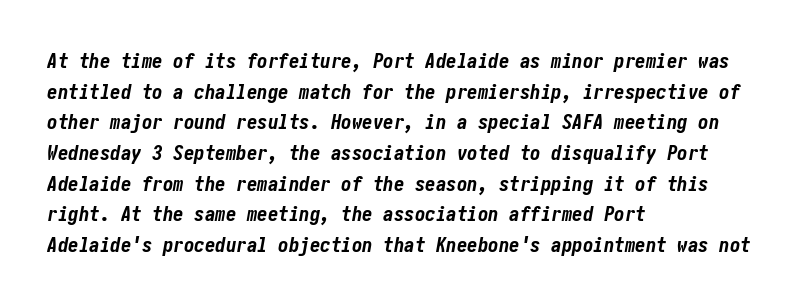
{"italic": "yes", "lean": "right", "slant_degrees": 10, "bold": "yes", "underline": "no", "align": "left", "line_spacing": "normal", "line_spacing_ratio": 1.46, "letter_spacing": "normal", "letter_spacing_em": 0.0, "glyph_px": 21}
